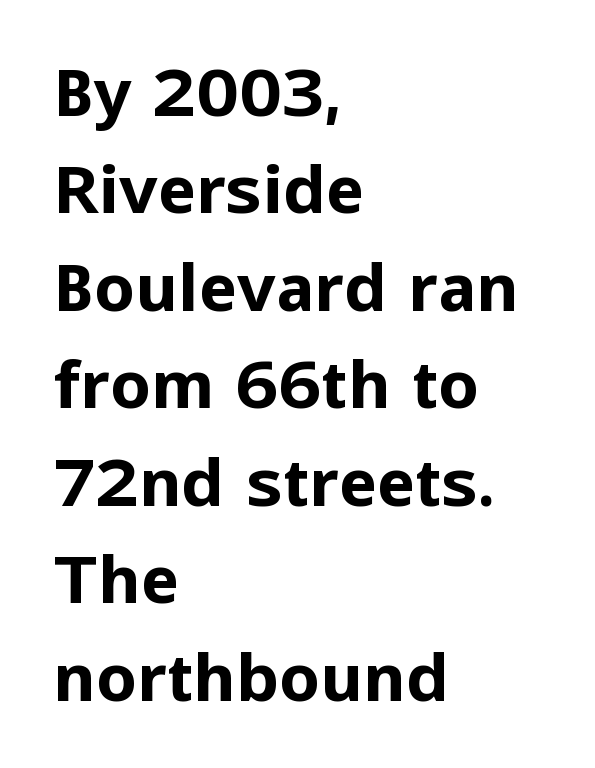
{"serif": "no", "italic": "no", "bold": "yes", "weight": "bold", "width": "normal", "stroke_contrast": "low", "x_height": "medium", "monospaced": "no", "underline": "no", "align": "left", "line_spacing": "normal", "line_spacing_ratio": 1.5, "letter_spacing": "normal", "letter_spacing_em": 0.0, "glyph_px": 65}
